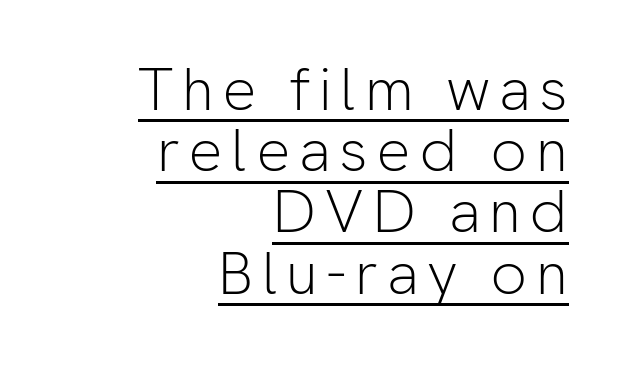
Alignment: flush right. Classification — sans serif. The letters stand straight up with perfectly vertical stems. Stroke mass is kept to a normal reading level or below.
